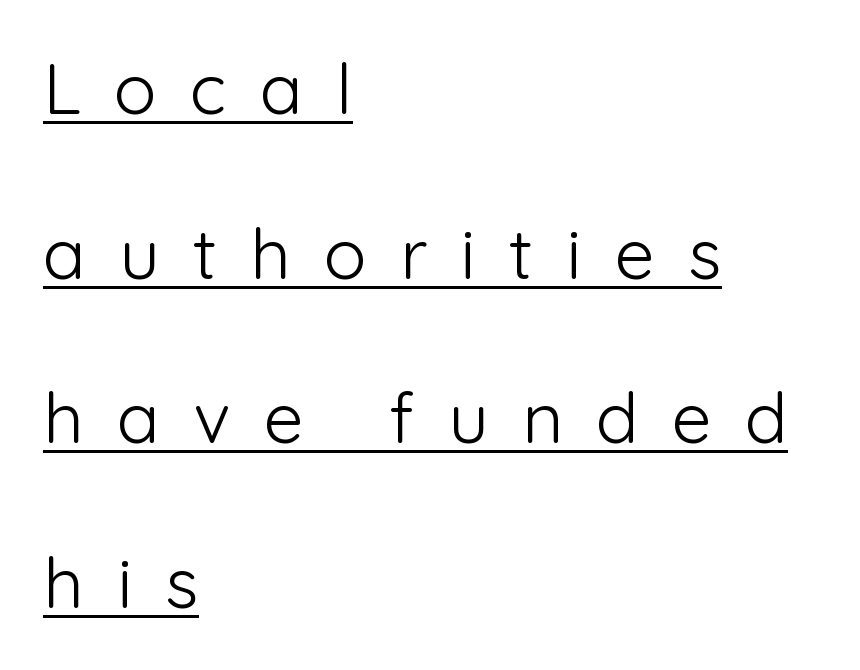
The image shows 71 px light sans-serif type, upright; set left-aligned, loose line spacing (2.32x), unusually wide letter spacing (+0.47 em), underlined; low stroke contrast and a medium x-height.
